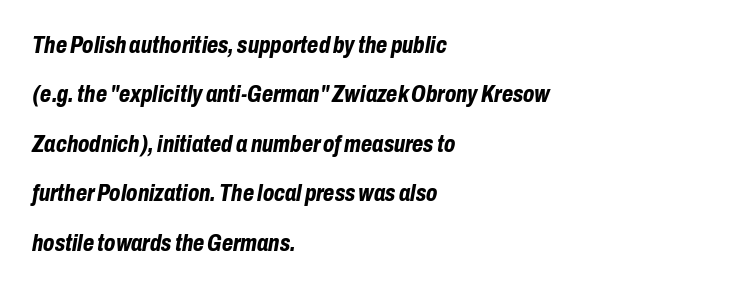
The image shows 23 px bold type, italic (leaning right); set left-aligned, loose line spacing (2.15x), normal letter spacing, not underlined.
